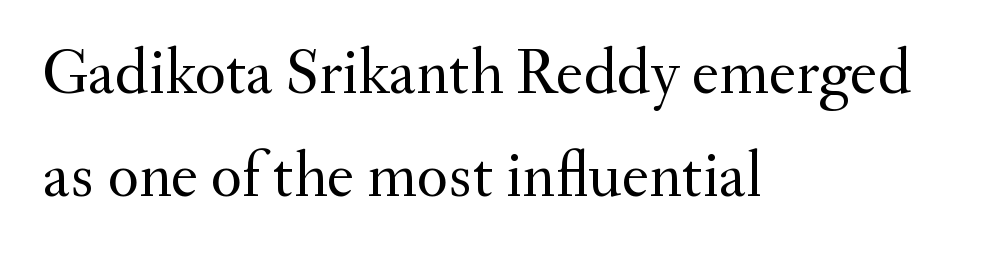
Q: Is the text bold? A: No.
Q: Is the text italic (slanted)? A: No, it is upright.
Q: Is the typeface a serif or a sans-serif typeface? A: Serif.
Q: Is the text underlined? A: No.
Q: How is the paragraph aligned? A: Left-aligned.
Q: Is the spacing between letters normal or unusually wide? A: Normal.
Q: Is the spacing between lines tight, normal or loose? A: Normal.
Q: Width (condensed, normal, or wide)? A: Normal.
Q: Stroke contrast? A: Medium.
Q: x-height? A: Small.
Q: Monospaced? A: No.
